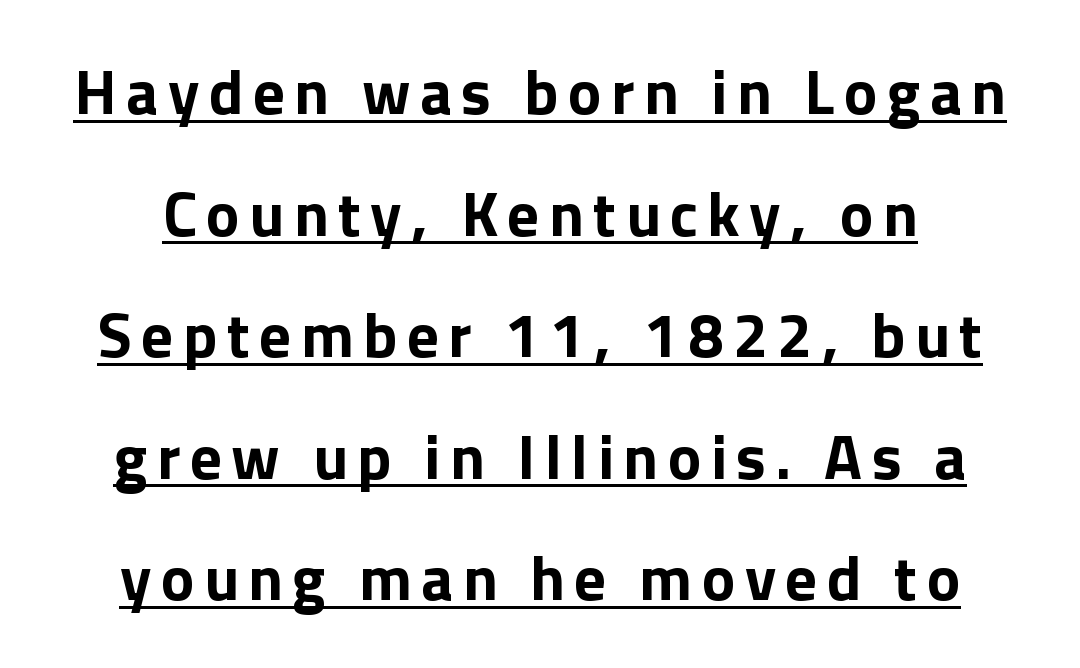
Emphasis is given by a line drawn under the lettering. The font's upright variant was chosen for this text. The rendering uses a large line-height, opening up the rows. Horizontally, the lines are justified to the midpoint only. Check where the strokes stop: nothing finishes them off — pure sans. Here the designer chose a conventional face with non-uniform glyph widths.
